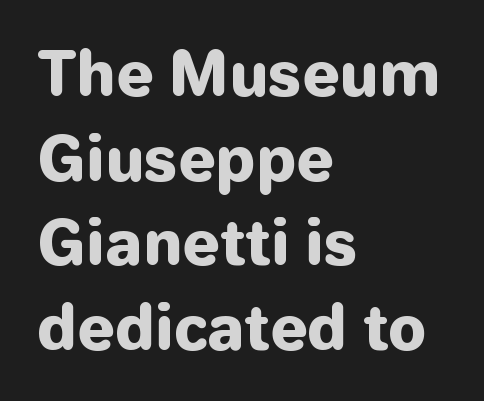
If you measured baseline to baseline, you'd find a middling distance. Proportional: the letters do not fall into vertical columns. Quick note: not italic, upright. Observe the absence of serifs on each vertical stroke in this sample. The rendering keeps characters at their native spacing.
